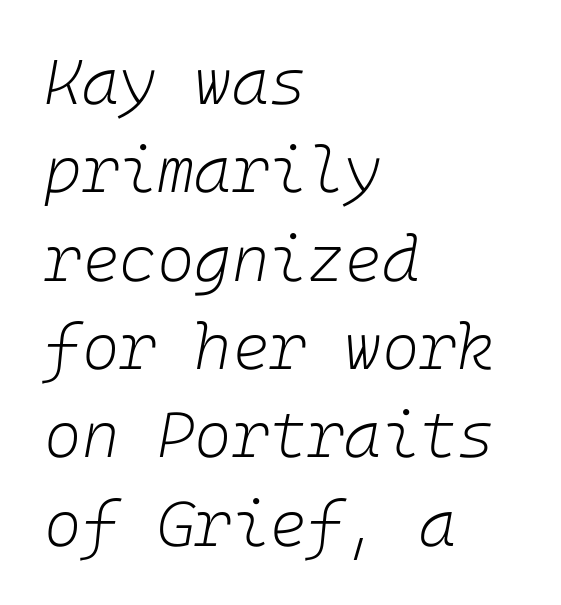
{"italic": "yes", "lean": "right", "slant_degrees": 10, "bold": "no", "weight": "light", "width": "normal", "stroke_contrast": "low", "x_height": "medium", "underline": "no", "align": "left", "line_spacing": "normal", "line_spacing_ratio": 1.38, "letter_spacing": "normal", "letter_spacing_em": 0.0, "glyph_px": 64}
